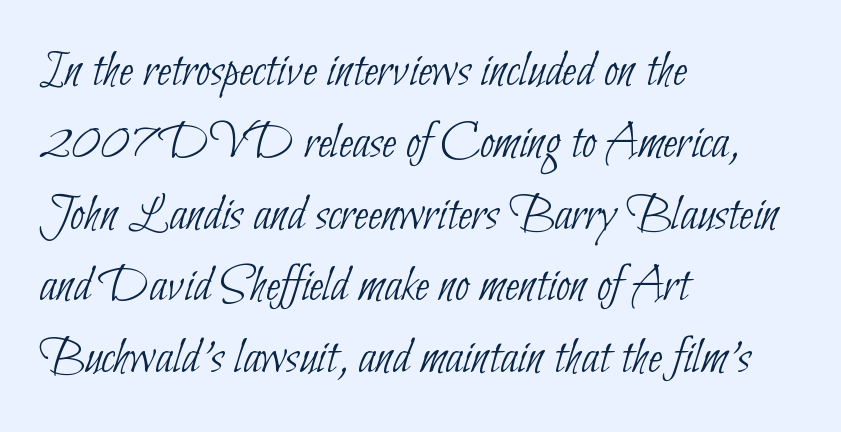
The image shows 52 px thin, condensed sans-serif type; set left-aligned, normal line spacing (1.38x), normal letter spacing, not underlined; low stroke contrast and a small x-height.
